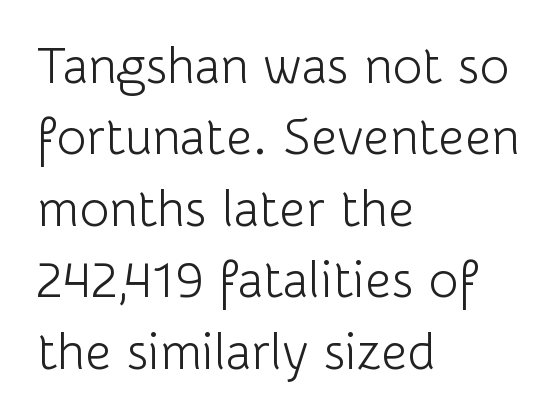
{"serif": "no", "italic": "no", "bold": "no", "weight": "light", "width": "normal", "stroke_contrast": "low", "x_height": "medium", "monospaced": "no", "underline": "no", "align": "left", "line_spacing": "normal", "line_spacing_ratio": 1.4, "letter_spacing": "normal", "letter_spacing_em": 0.0, "glyph_px": 51}
